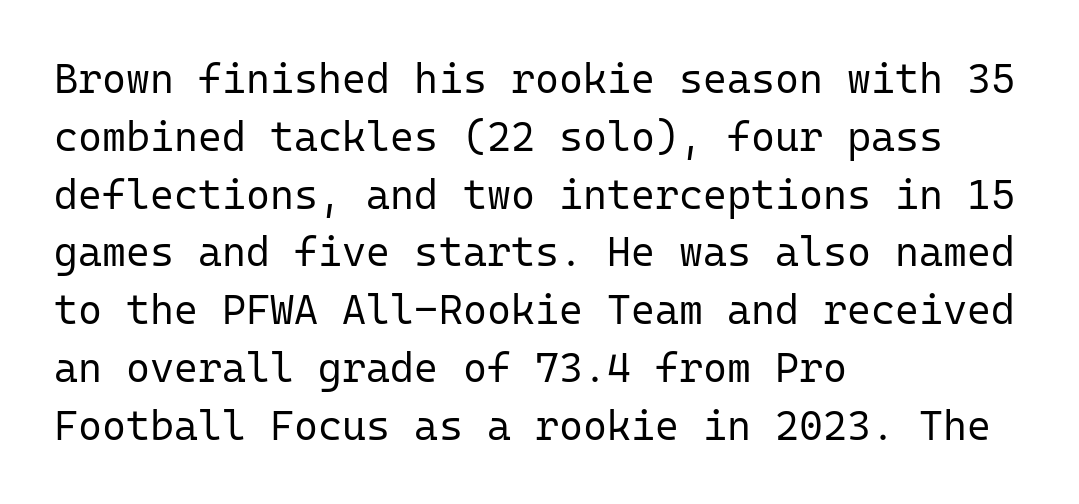
The image shows 41 px regular-weight sans-serif type, upright, monospaced; set left-aligned, normal line spacing (1.41x), normal letter spacing, not underlined; low stroke contrast and a medium x-height.
